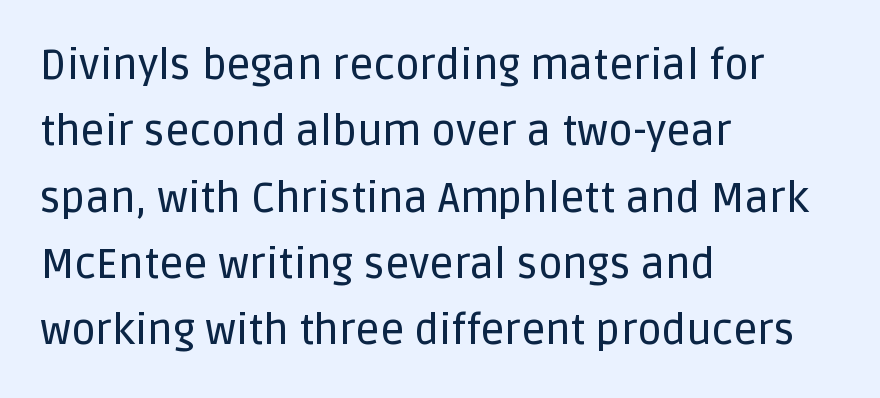
Each word holds together tightly as a unit, with standard inter-letter gaps. Character widths vary here, with narrow letters taking less room than wide ones. You can tell from the bare stems that sans-serif type was used. Posture: upright roman. One glance says typical: line gaps are just what's usual.
